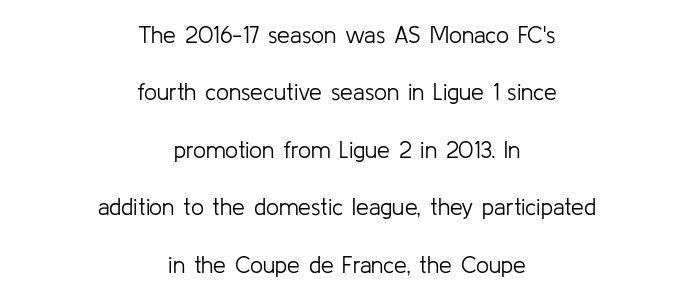
Bare-footed words on every line. The type sits square on the baseline with zero lean. The face used here is rendered with its standard letterfit. Baseline-to-baseline distance is far greater than the letter height. On a weight scale, this lands at 450 or below. Reading down the block, each line starts at a different indent, mirrored at its end.
